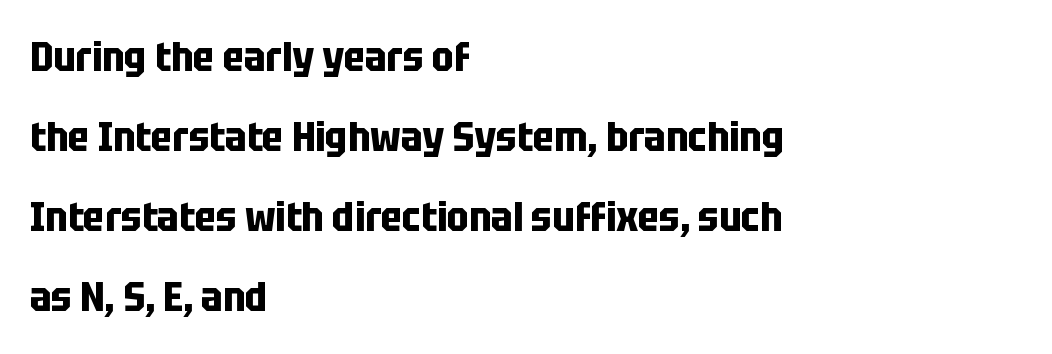
{"serif": "no", "italic": "no", "bold": "yes", "weight": "bold", "width": "condensed", "stroke_contrast": "low", "x_height": "large", "monospaced": "no", "underline": "no", "align": "left", "line_spacing": "loose", "line_spacing_ratio": 1.95, "letter_spacing": "normal", "letter_spacing_em": 0.0, "glyph_px": 41}
